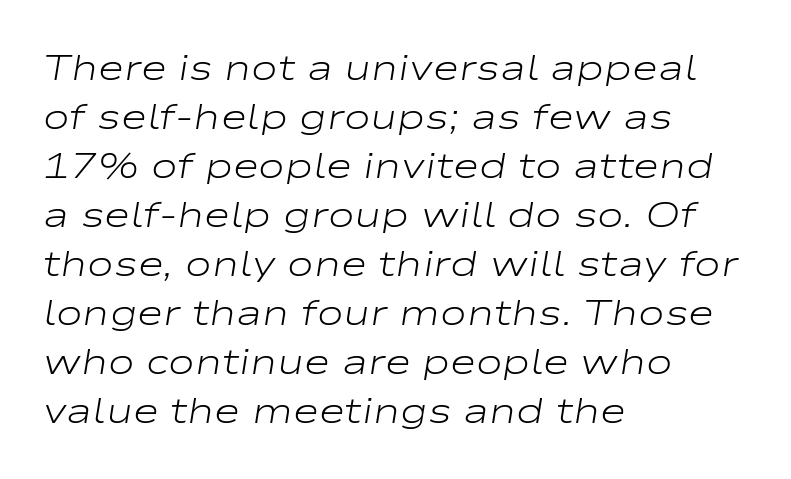
The image shows 36 px light, wide type, italic (leaning right); set left-aligned, normal line spacing (1.36x), normal letter spacing, not underlined; low stroke contrast and a medium x-height.
